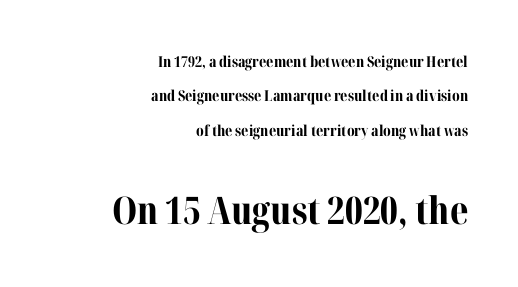
A typesetter would mark this as roman, not italic. Descenders are the only things crossing below the line. Typeset ragged left — the right edge is the straight one. What's the leading like? Stretched, with rows far apart.
